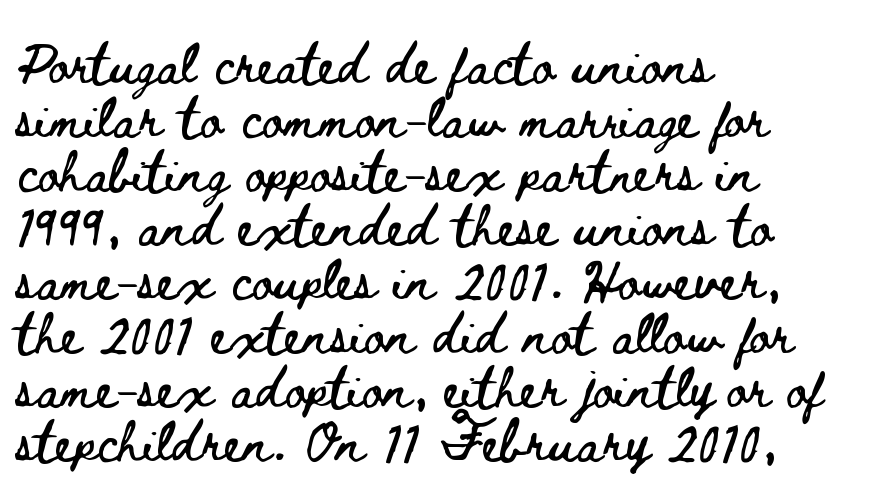
Q: Is the text underlined? A: No.
Q: How is the paragraph aligned? A: Left-aligned.
Q: Is the spacing between letters normal or unusually wide? A: Normal.
Q: Is the spacing between lines tight, normal or loose? A: Normal.
Q: Width (condensed, normal, or wide)? A: Wide.
Q: Stroke contrast? A: Low.
Q: x-height? A: Small.
Q: Monospaced? A: No.
